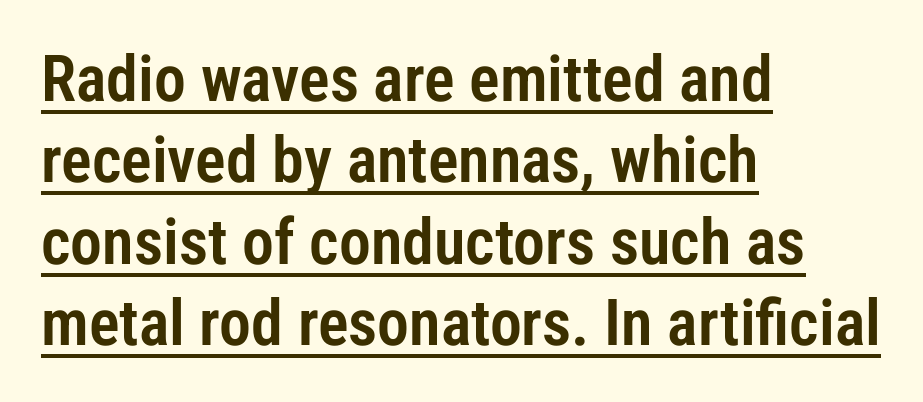
To sum up the face: it is a sans, with no serifs. Here the designer chose a conventional face with non-uniform glyph widths. Is the block centered? No — it sits flush against the left margin. Inter-character spacing is left at the font's built-in metrics.
